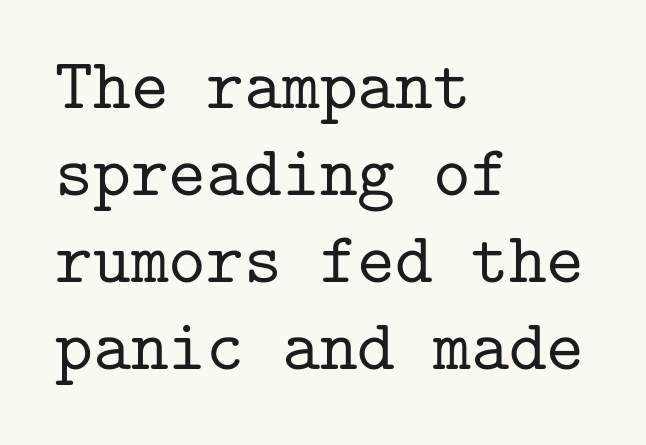
Q: Is the text italic (slanted)? A: No, it is upright.
Q: Is the typeface a serif or a sans-serif typeface? A: Serif.
Q: Is the text underlined? A: No.
Q: How is the paragraph aligned? A: Left-aligned.
Q: Is the spacing between letters normal or unusually wide? A: Normal.
Q: Width (condensed, normal, or wide)? A: Normal.
Q: Stroke contrast? A: Low.
Q: x-height? A: Medium.
Q: Monospaced? A: Yes.
